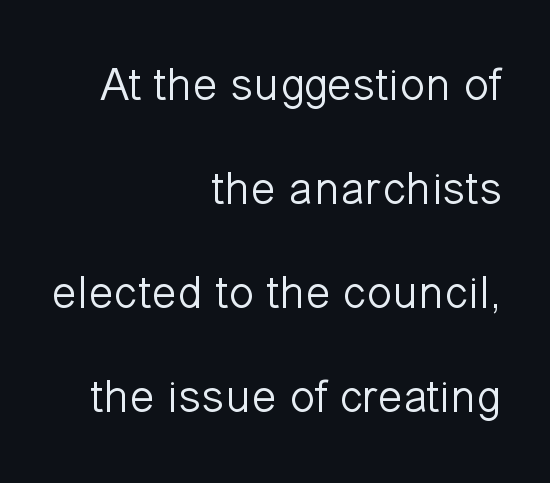
The image shows 47 px light sans-serif type, upright; set right-aligned, loose line spacing (2.21x), normal letter spacing, not underlined; low stroke contrast and a medium x-height.
